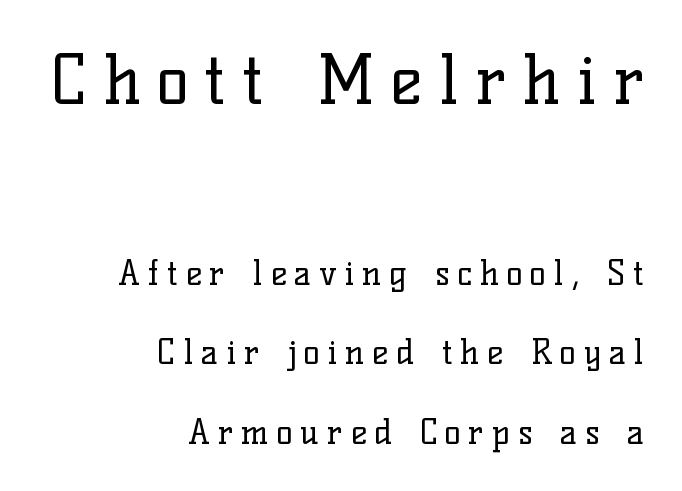
The image shows 68 px regular-weight serif type, upright; set right-aligned, loose line spacing (2.34x), unusually wide letter spacing (+0.23 em), not underlined; the first (top) block is 2.0x larger; low stroke contrast and a medium x-height.
